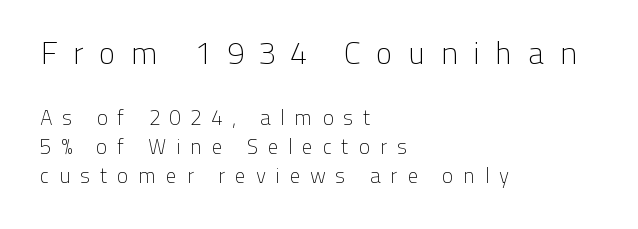
{"serif": "no", "italic": "no", "bold": "no", "weight": "light", "width": "normal", "stroke_contrast": "low", "x_height": "medium", "monospaced": "no", "underline": "no", "align": "left", "line_spacing": "normal", "line_spacing_ratio": 1.37, "letter_spacing": "wide", "letter_spacing_em": 0.46, "larger_block": "first", "size_ratio": 1.52, "glyph_px": 32}
